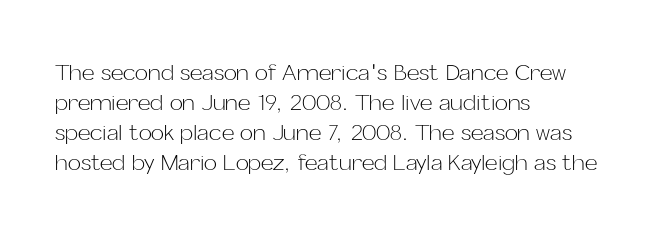
The image shows 22 px text type, upright; set left-aligned, normal line spacing (1.36x), normal letter spacing, not underlined.
